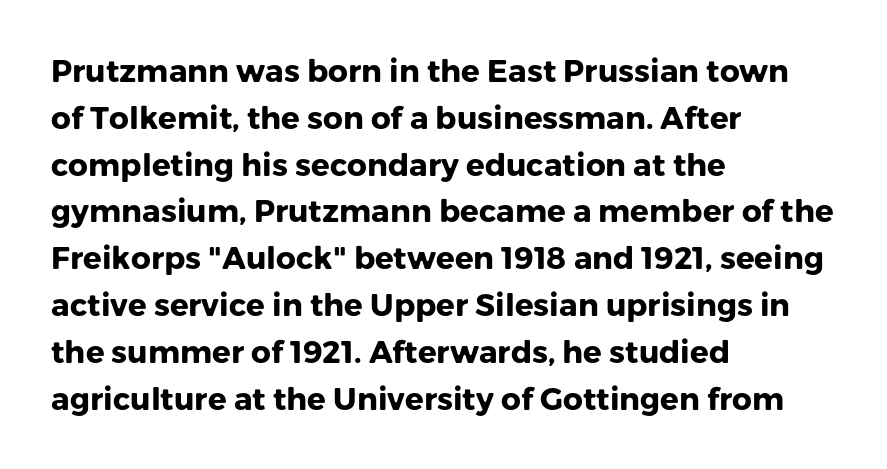
Which margin do the lines hug? The left one — the right edge is uneven. The text was rendered using a sans face with plain stroke endings. Set as a true bold cut, around the 700 mark. What's the leading like? Ordinary, nothing unusual.
